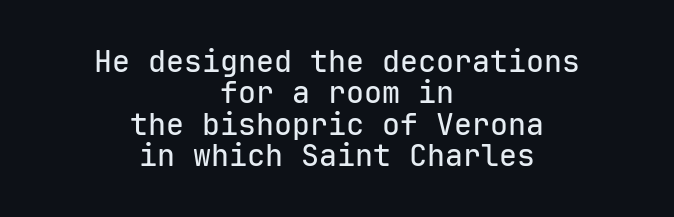
The image shows 30 px sans-serif type, upright, monospaced; set centered, tight line spacing (1.05x), normal letter spacing, not underlined; low stroke contrast and a medium x-height.
